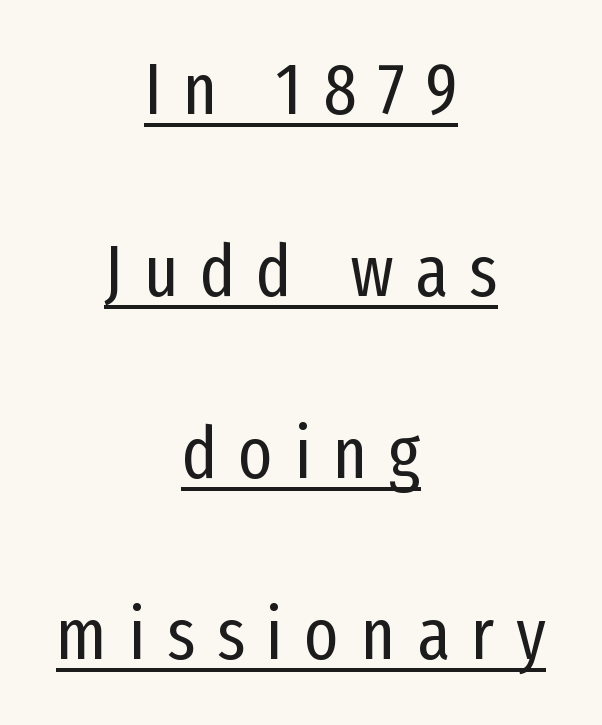
Q: Is the text bold? A: No.
Q: Is the text italic (slanted)? A: No, it is upright.
Q: Is the typeface a serif or a sans-serif typeface? A: Sans-serif.
Q: Is the text underlined? A: Yes.
Q: How is the paragraph aligned? A: Centered.
Q: Is the spacing between letters normal or unusually wide? A: Unusually wide.
Q: Is the spacing between lines tight, normal or loose? A: Loose.
Q: Width (condensed, normal, or wide)? A: Condensed.
Q: Stroke contrast? A: Low.
Q: x-height? A: Medium.
Q: Monospaced? A: No.
